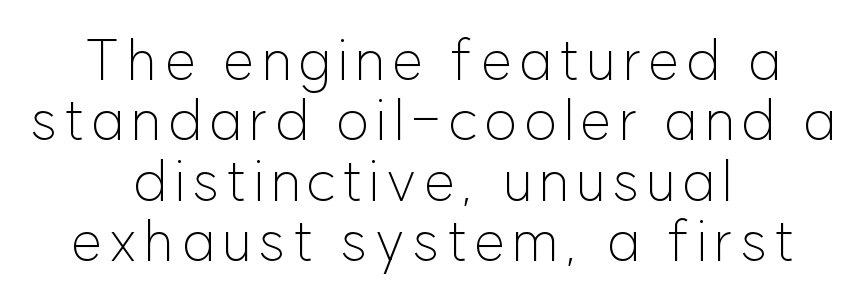
Q: Is the text bold? A: No.
Q: Is the text italic (slanted)? A: No, it is upright.
Q: Is the typeface a serif or a sans-serif typeface? A: Sans-serif.
Q: Is the text underlined? A: No.
Q: How is the paragraph aligned? A: Centered.
Q: Is the spacing between lines tight, normal or loose? A: Tight.
Q: Width (condensed, normal, or wide)? A: Normal.
Q: Stroke contrast? A: Low.
Q: x-height? A: Medium.
Q: Monospaced? A: No.
